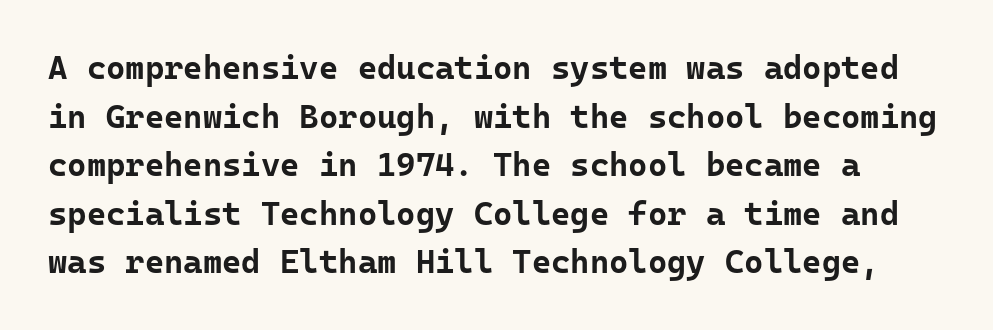
You could count columns in this text — the font is strictly monospaced. Descenders hang freely into open space. This is heavy type, rendered in bold. The space between consecutive lines is moderate.
